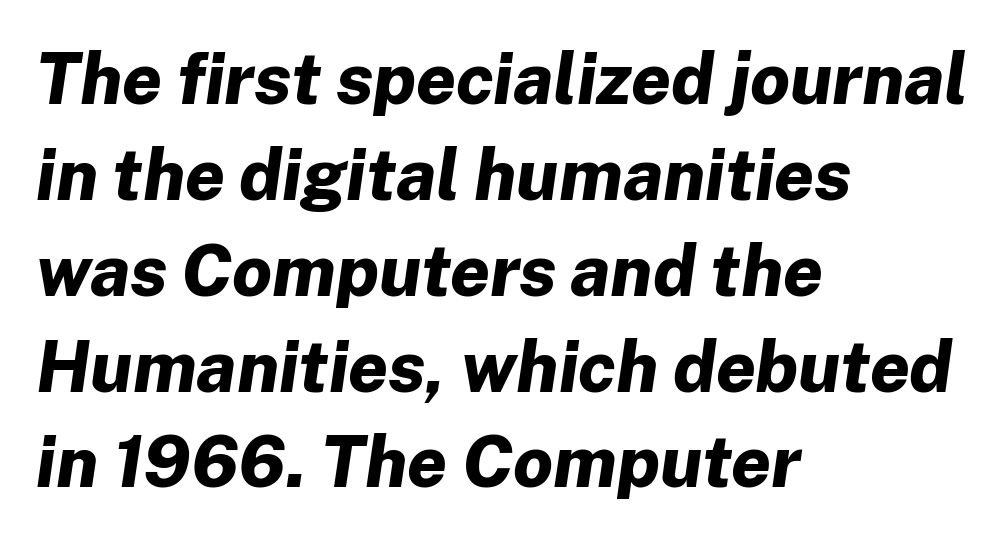
The image shows 71 px bold type, italic (leaning right); set left-aligned, normal line spacing (1.35x), normal letter spacing, not underlined; low stroke contrast and a medium x-height.
